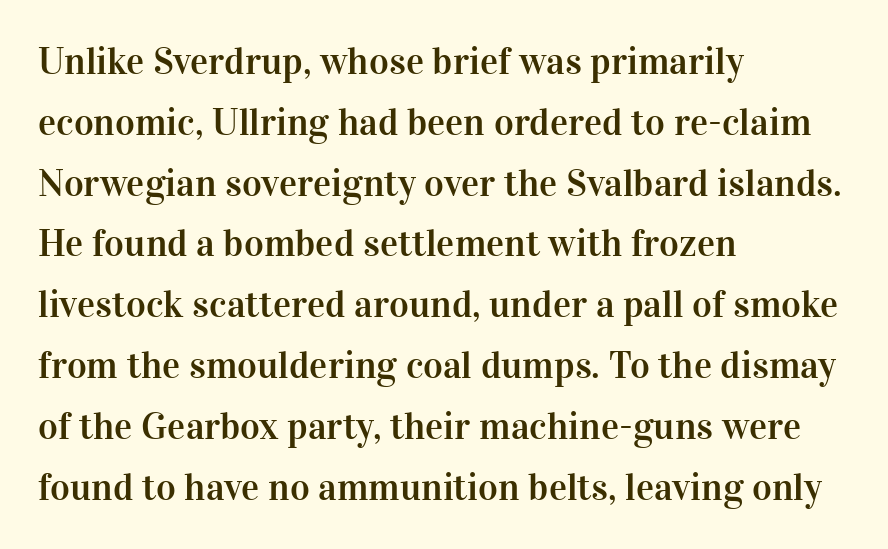
Q: Is the text italic (slanted)? A: No, it is upright.
Q: Is the typeface a serif or a sans-serif typeface? A: Serif.
Q: Is the text underlined? A: No.
Q: How is the paragraph aligned? A: Left-aligned.
Q: Is the spacing between letters normal or unusually wide? A: Normal.
Q: Is the spacing between lines tight, normal or loose? A: Normal.
Q: Width (condensed, normal, or wide)? A: Normal.
Q: Stroke contrast? A: High.
Q: x-height? A: Medium.
Q: Monospaced? A: No.
